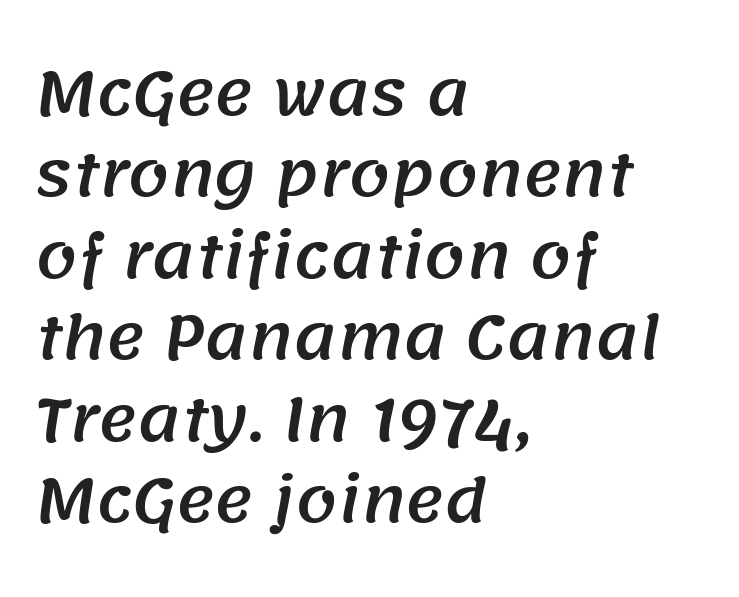
{"serif": "no", "width": "normal", "stroke_contrast": "medium", "x_height": "large", "monospaced": "no", "underline": "no", "align": "left", "line_spacing": "normal", "line_spacing_ratio": 1.38, "letter_spacing": "normal", "letter_spacing_em": 0.0, "glyph_px": 59}
